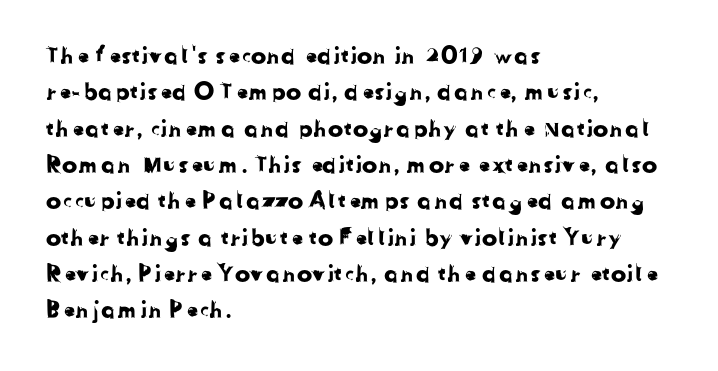
Q: Is the text underlined? A: No.
Q: How is the paragraph aligned? A: Left-aligned.
Q: Is the spacing between letters normal or unusually wide? A: Normal.
Q: Is the spacing between lines tight, normal or loose? A: Normal.
